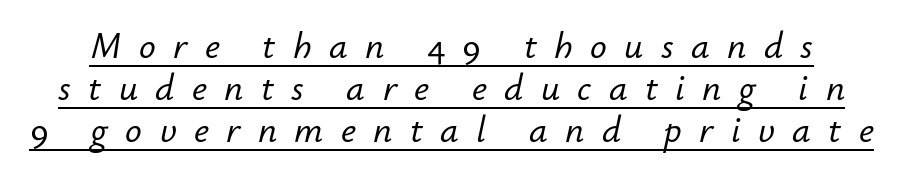
The image shows 37 px text type, italic (leaning right); set tight line spacing (1.14x), unusually wide letter spacing (+0.47 em), underlined; low stroke contrast and a small x-height.
